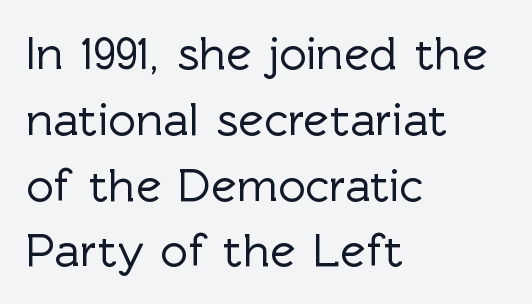
Q: Is the text italic (slanted)? A: No, it is upright.
Q: Is the typeface a serif or a sans-serif typeface? A: Sans-serif.
Q: Is the text underlined? A: No.
Q: How is the paragraph aligned? A: Left-aligned.
Q: Is the spacing between letters normal or unusually wide? A: Normal.
Q: Is the spacing between lines tight, normal or loose? A: Normal.
Q: Width (condensed, normal, or wide)? A: Normal.
Q: x-height? A: Medium.
Q: Monospaced? A: No.
